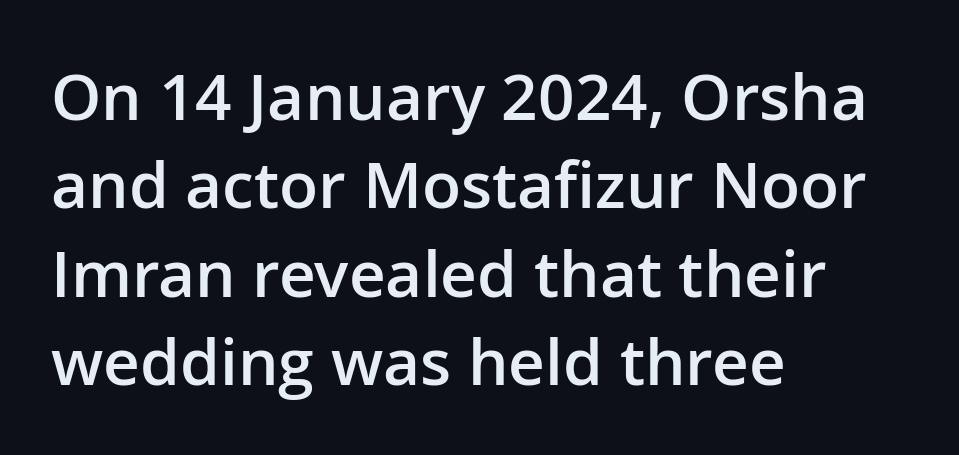
The image shows 64 px semibold sans-serif type, upright; set left-aligned, normal line spacing (1.38x), normal letter spacing, not underlined; low stroke contrast and a medium x-height.
